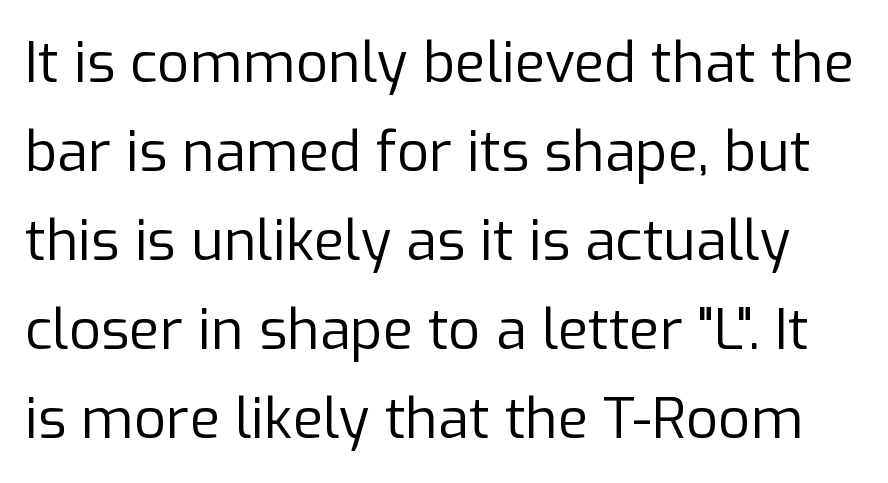
This rendering employs a face without finishing strokes, i.e., a sans-serif. How are the letters spaced? Ordinarily, with no added tracking. Does the lettering tilt? It doesn't — this is upright. Weight class: somewhere from thin through regular.
